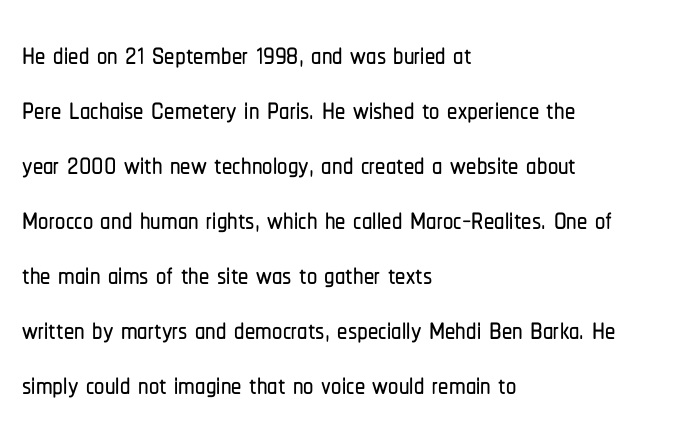
{"serif": "no", "italic": "no", "width": "condensed", "stroke_contrast": "low", "x_height": "medium", "monospaced": "no", "underline": "no", "align": "left", "line_spacing": "normal", "line_spacing_ratio": 1.34, "letter_spacing": "normal", "letter_spacing_em": 0.0, "glyph_px": 41}
